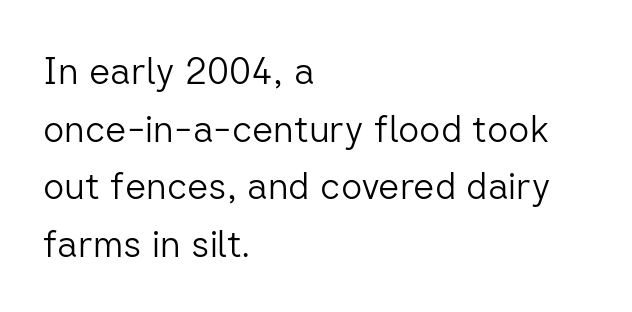
{"serif": "no", "italic": "no", "bold": "no", "weight": "light", "width": "normal", "stroke_contrast": "low", "x_height": "medium", "monospaced": "no", "underline": "no", "align": "left", "line_spacing": "normal", "line_spacing_ratio": 1.56, "letter_spacing": "normal", "letter_spacing_em": 0.0, "glyph_px": 37}
